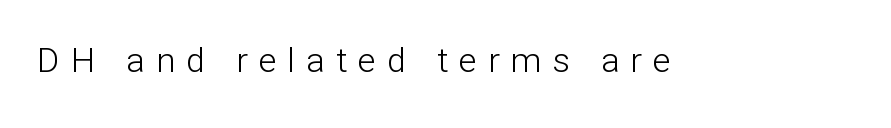
{"serif": "no", "italic": "no", "bold": "no", "weight": "light", "width": "normal", "stroke_contrast": "low", "x_height": "medium", "monospaced": "no", "underline": "no", "letter_spacing": "wide", "letter_spacing_em": 0.33, "glyph_px": 34}
